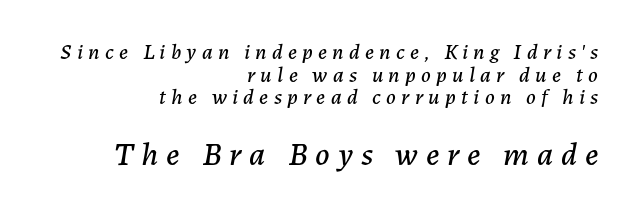
The image shows 33 px text type, italic (leaning right); set right-aligned, tight line spacing (1.03x), unusually wide letter spacing (+0.24 em), not underlined; the second (bottom) block is 1.5x larger; low stroke contrast and a medium x-height.
